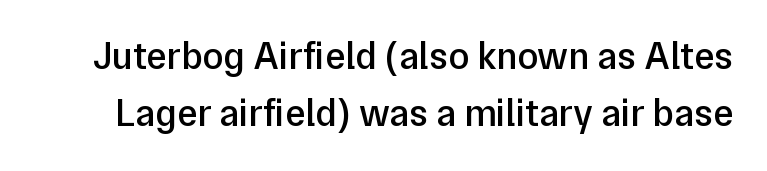
Q: Is the text bold? A: Semi-bold.
Q: Is the text italic (slanted)? A: No, it is upright.
Q: Is the typeface a serif or a sans-serif typeface? A: Sans-serif.
Q: Is the text underlined? A: No.
Q: Is the spacing between letters normal or unusually wide? A: Normal.
Q: Is the spacing between lines tight, normal or loose? A: Normal.
Q: Width (condensed, normal, or wide)? A: Normal.
Q: Stroke contrast? A: Low.
Q: x-height? A: Medium.
Q: Monospaced? A: No.
